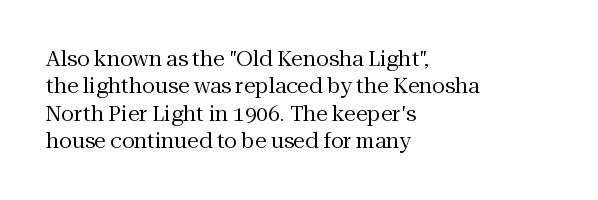
Q: Is the text bold? A: No.
Q: Is the text italic (slanted)? A: No, it is upright.
Q: Is the text underlined? A: No.
Q: How is the paragraph aligned? A: Left-aligned.
Q: Is the spacing between letters normal or unusually wide? A: Normal.
Q: Is the spacing between lines tight, normal or loose? A: Normal.
